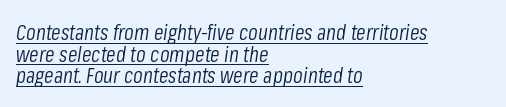
The passage shown is underscored from start to finish. Every row of glyphs begins at an identical x-position on the left. The typography opts for an oblique posture over an upright one. The type is set solid horizontally, with unmodified tracking. Summary of vertical rhythm: compact, with narrow interline spacing. The typesetting does not lean heavy: it is not bold.
